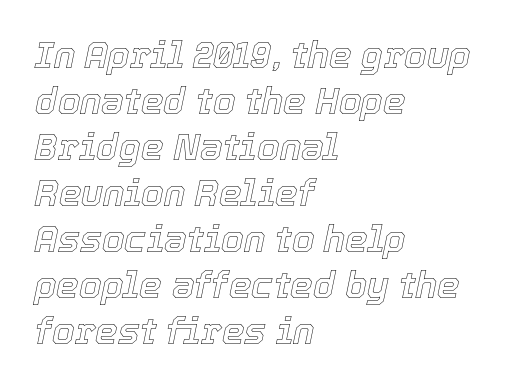
If you drew a ruler down the left edge, every line would touch it. The space between consecutive lines is moderate. Look at the tracking — it's just the regular setting, nothing added. A typesetter would call this proportional, since set widths differ per character.
